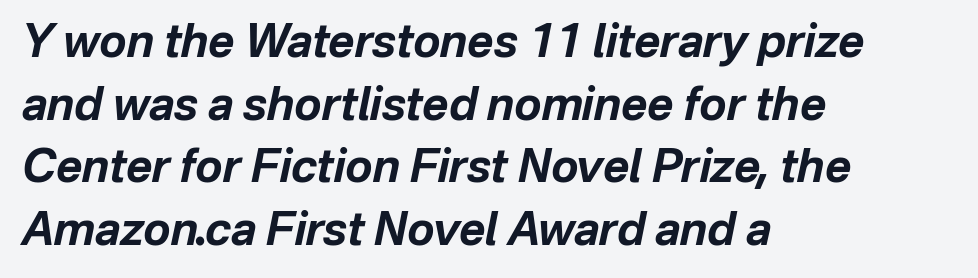
This is heavy type, rendered in bold. What's the leading like? Ordinary, nothing unusual. These lines stack with their left ends in a neat column. The specimen omits any rule beneath the text block's lines.
